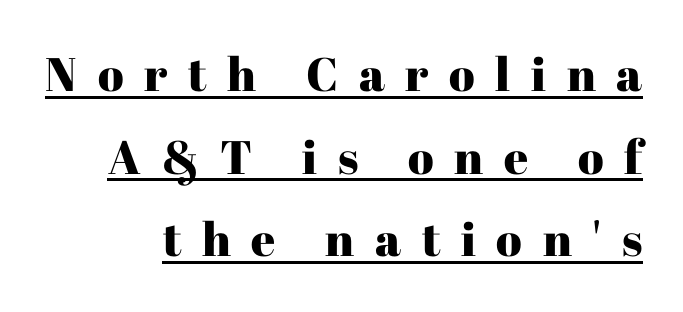
Q: Is the text italic (slanted)? A: No, it is upright.
Q: Is the typeface a serif or a sans-serif typeface? A: Serif.
Q: Is the text underlined? A: Yes.
Q: Is the spacing between letters normal or unusually wide? A: Unusually wide.
Q: Width (condensed, normal, or wide)? A: Normal.
Q: Stroke contrast? A: High.
Q: x-height? A: Medium.
Q: Monospaced? A: No.
